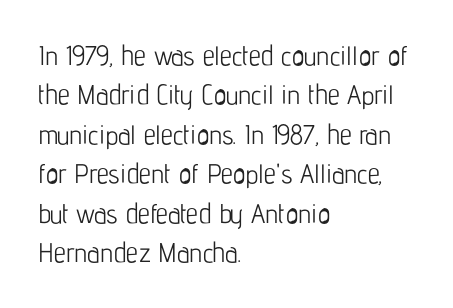
Quick note: not italic, upright. Is the stroke heavy? The answer is a plain regular-or-lighter. The setting favours the left margin, as ordinary paragraphs usually do. Has an underline been added? It has not. Tracking here is standard; glyphs follow each other at the usual distance. Line spacing here is normal.
